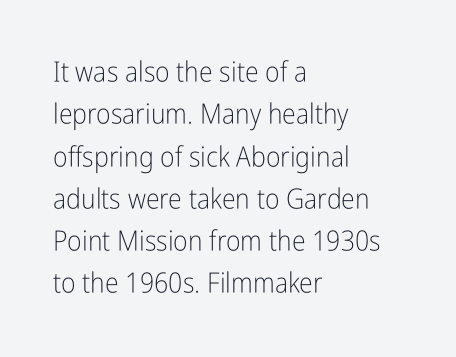
Q: Is the text bold? A: No.
Q: Is the text italic (slanted)? A: No, it is upright.
Q: Is the typeface a serif or a sans-serif typeface? A: Sans-serif.
Q: Is the text underlined? A: No.
Q: How is the paragraph aligned? A: Left-aligned.
Q: Is the spacing between letters normal or unusually wide? A: Normal.
Q: Is the spacing between lines tight, normal or loose? A: Normal.
Q: Width (condensed, normal, or wide)? A: Condensed.
Q: Stroke contrast? A: Low.
Q: x-height? A: Medium.
Q: Monospaced? A: No.
